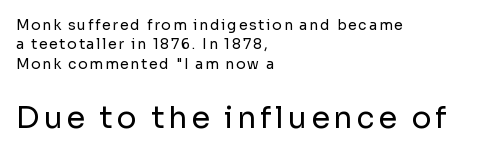
{"serif": "no", "italic": "no", "bold": "no", "weight": "regular", "width": "normal", "stroke_contrast": "low", "x_height": "medium", "monospaced": "no", "underline": "no", "align": "left", "line_spacing": "normal", "line_spacing_ratio": 1.39, "larger_block": "second", "size_ratio": 2.14, "glyph_px": 30}
